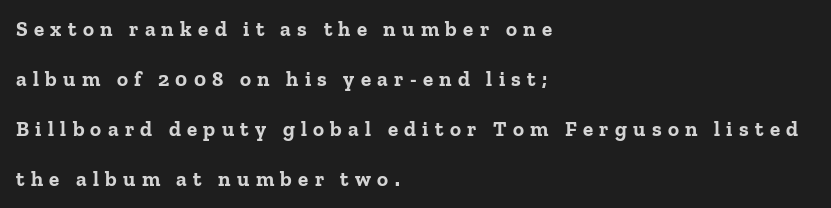
{"italic": "no", "bold": "yes", "underline": "no", "align": "left", "line_spacing": "loose", "line_spacing_ratio": 2.38, "letter_spacing": "wide", "letter_spacing_em": 0.3, "glyph_px": 21}
